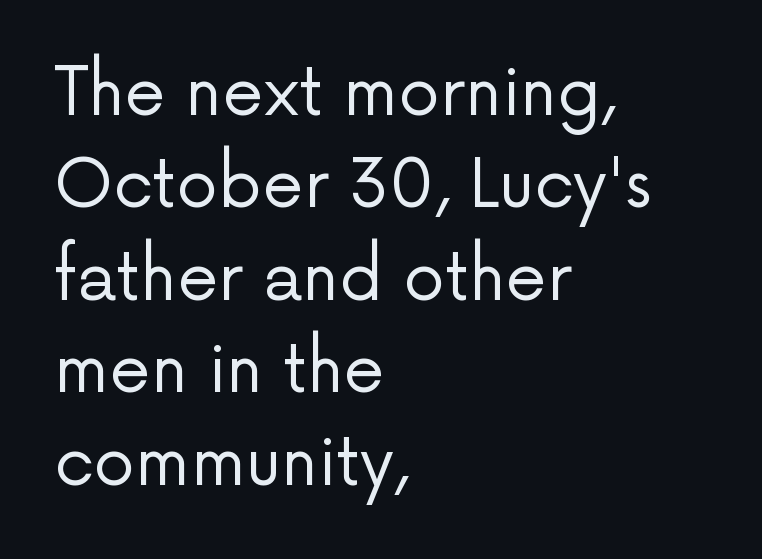
{"serif": "no", "italic": "no", "bold": "no", "weight": "regular", "width": "normal", "stroke_contrast": "low", "x_height": "medium", "monospaced": "no", "underline": "no", "align": "left", "line_spacing": "normal", "line_spacing_ratio": 1.4, "letter_spacing": "normal", "letter_spacing_em": 0.0, "glyph_px": 66}
